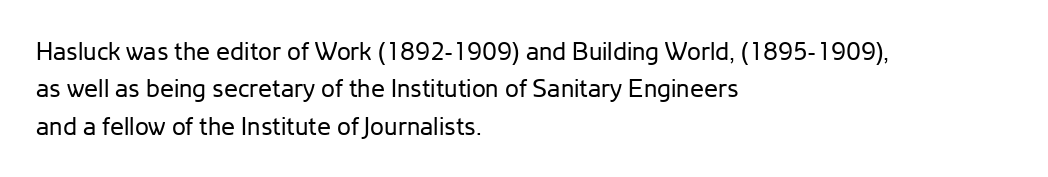
The image shows 25 px text type, upright; set left-aligned, normal line spacing (1.5x), normal letter spacing, not underlined.
